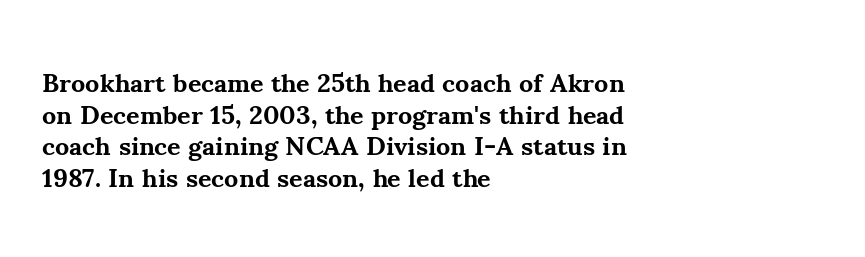
The image shows 26 px bold type, upright; set left-aligned, line spacing 1.22x, normal letter spacing, not underlined.
